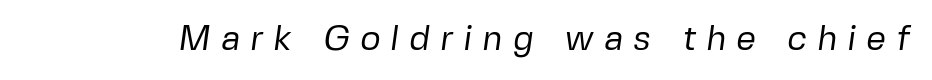
{"serif": "no", "bold": "no", "weight": "regular", "width": "normal", "stroke_contrast": "low", "x_height": "medium", "monospaced": "no", "underline": "no", "letter_spacing": "wide", "letter_spacing_em": 0.29, "glyph_px": 35}
